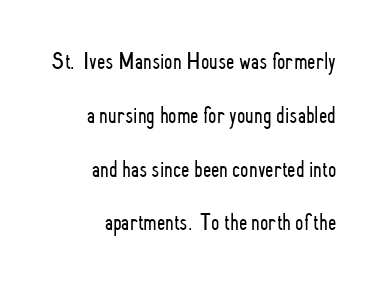
{"italic": "no", "bold": "no", "underline": "no", "line_spacing": "loose", "line_spacing_ratio": 2.24, "letter_spacing": "normal", "letter_spacing_em": 0.0, "glyph_px": 24}
